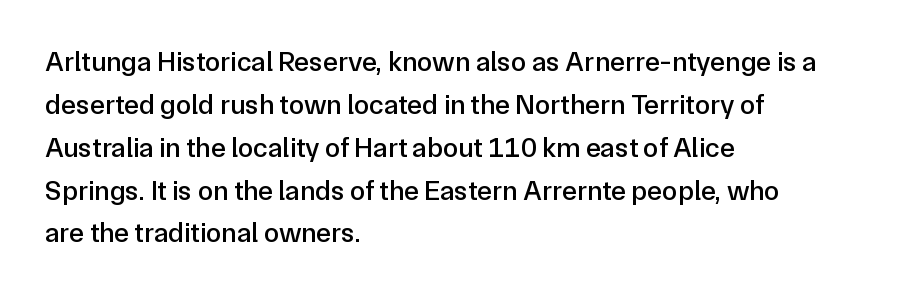
Q: Is the text italic (slanted)? A: No, it is upright.
Q: Is the typeface a serif or a sans-serif typeface? A: Sans-serif.
Q: Is the text underlined? A: No.
Q: How is the paragraph aligned? A: Left-aligned.
Q: Is the spacing between letters normal or unusually wide? A: Normal.
Q: Is the spacing between lines tight, normal or loose? A: Normal.
Q: Width (condensed, normal, or wide)? A: Normal.
Q: Stroke contrast? A: Low.
Q: x-height? A: Medium.
Q: Monospaced? A: No.
